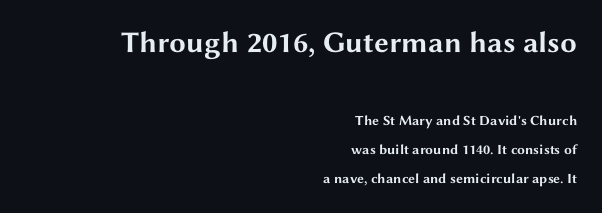
Caption: multi-line text, flush right, ragged left. Beneath every word, the page is bare. The initial chunk of copy outweighs the following chunk in type size. Is the type bold? Yes — the strokes are clearly thick and heavy. The face used here is proportionally spaced, like ordinary book or web type.
